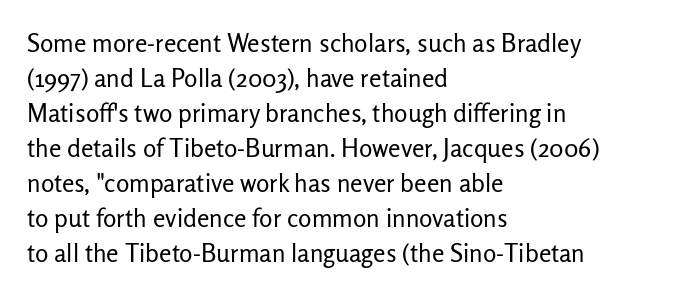
{"italic": "no", "bold": "no", "underline": "no", "align": "left", "line_spacing": "normal", "line_spacing_ratio": 1.4, "letter_spacing": "normal", "letter_spacing_em": 0.0, "glyph_px": 25}
